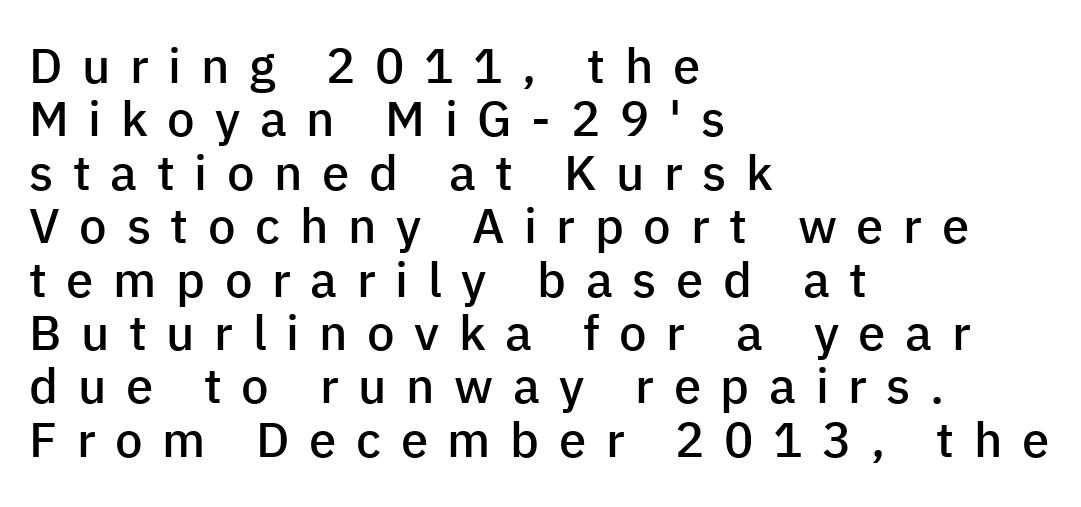
Q: Is the text bold? A: Semi-bold.
Q: Is the text italic (slanted)? A: No, it is upright.
Q: Is the typeface a serif or a sans-serif typeface? A: Sans-serif.
Q: Is the text underlined? A: No.
Q: How is the paragraph aligned? A: Left-aligned.
Q: Is the spacing between letters normal or unusually wide? A: Unusually wide.
Q: Is the spacing between lines tight, normal or loose? A: Tight.
Q: Width (condensed, normal, or wide)? A: Normal.
Q: Stroke contrast? A: Low.
Q: x-height? A: Medium.
Q: Monospaced? A: No.
